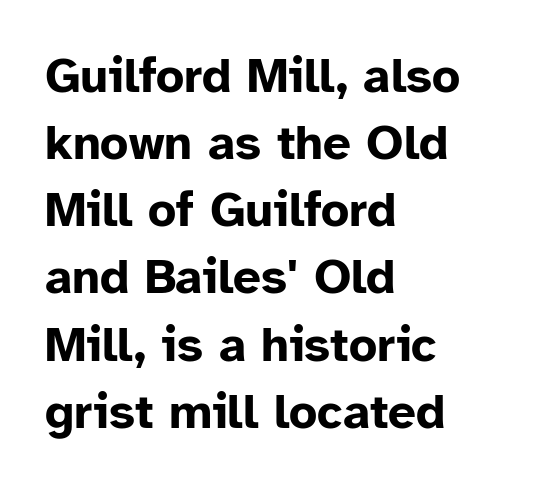
{"serif": "no", "italic": "no", "bold": "yes", "weight": "bold", "width": "normal", "stroke_contrast": "low", "x_height": "medium", "monospaced": "no", "underline": "no", "align": "left", "line_spacing": "normal", "line_spacing_ratio": 1.37, "letter_spacing": "normal", "letter_spacing_em": 0.0, "glyph_px": 49}
